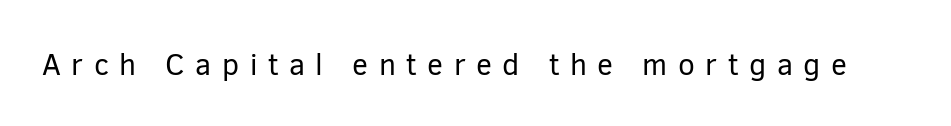
Q: Is the text bold? A: No.
Q: Is the text italic (slanted)? A: No, it is upright.
Q: Is the typeface a serif or a sans-serif typeface? A: Sans-serif.
Q: Is the text underlined? A: No.
Q: Is the spacing between letters normal or unusually wide? A: Unusually wide.
Q: Width (condensed, normal, or wide)? A: Normal.
Q: Stroke contrast? A: Low.
Q: x-height? A: Medium.
Q: Monospaced? A: No.
